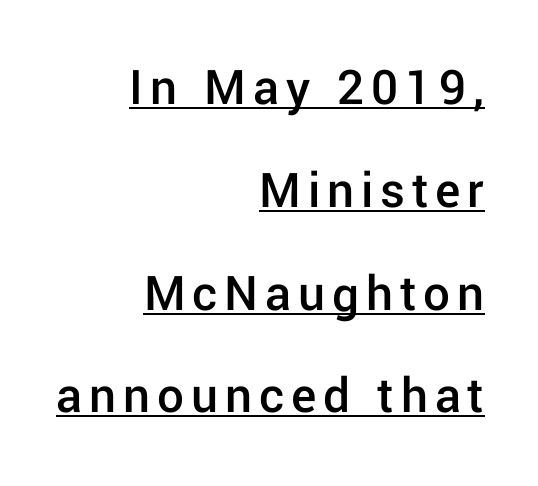
Q: Is the text bold? A: Semi-bold.
Q: Is the text italic (slanted)? A: No, it is upright.
Q: Is the typeface a serif or a sans-serif typeface? A: Sans-serif.
Q: Is the text underlined? A: Yes.
Q: How is the paragraph aligned? A: Right-aligned.
Q: Is the spacing between lines tight, normal or loose? A: Loose.
Q: Width (condensed, normal, or wide)? A: Normal.
Q: Stroke contrast? A: Low.
Q: x-height? A: Medium.
Q: Monospaced? A: No.
